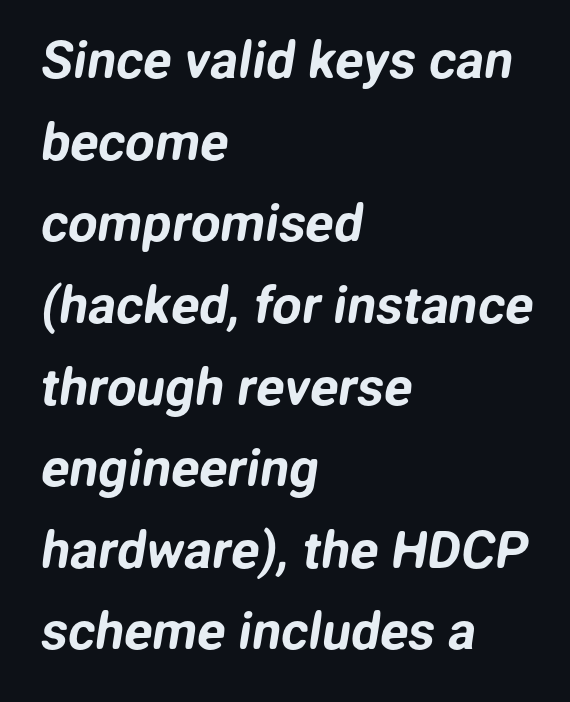
Is there much room between lines? A standard amount, neither cramped nor airy. The text block is weighted toward the left margin, trailing off unevenly rightward. Glyph-to-glyph distance matches everyday printed text. The letters advance in unequal steps, a hallmark of proportional type. This sample uses a sans-serif face.
